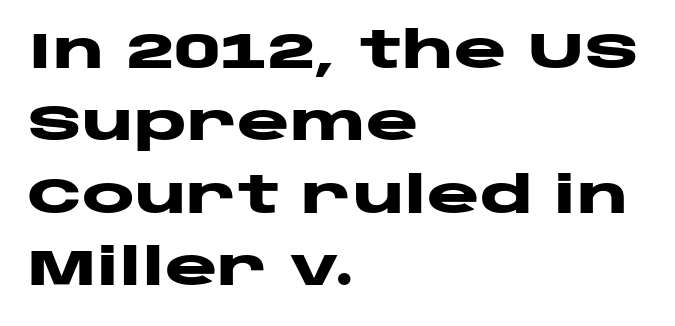
Q: Is the text bold? A: Yes.
Q: Is the text italic (slanted)? A: No, it is upright.
Q: Is the typeface a serif or a sans-serif typeface? A: Sans-serif.
Q: Is the text underlined? A: No.
Q: How is the paragraph aligned? A: Left-aligned.
Q: Is the spacing between letters normal or unusually wide? A: Normal.
Q: Is the spacing between lines tight, normal or loose? A: Normal.
Q: Width (condensed, normal, or wide)? A: Wide.
Q: Stroke contrast? A: Low.
Q: x-height? A: Large.
Q: Monospaced? A: No.
